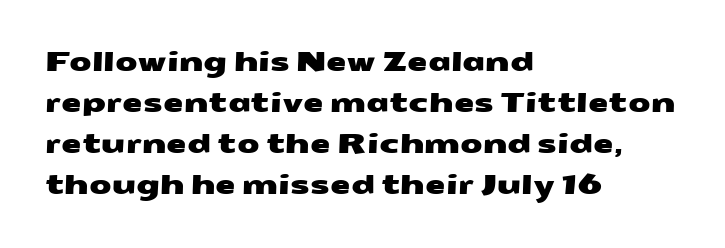
{"underline": "no", "align": "left", "line_spacing": "normal", "line_spacing_ratio": 1.58, "letter_spacing": "normal", "letter_spacing_em": 0.0, "glyph_px": 26}
